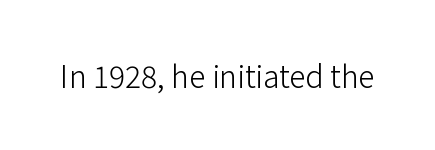
{"serif": "no", "italic": "no", "bold": "no", "weight": "light", "width": "normal", "stroke_contrast": "low", "x_height": "medium", "monospaced": "no", "underline": "no", "letter_spacing": "normal", "letter_spacing_em": 0.0, "glyph_px": 30}
